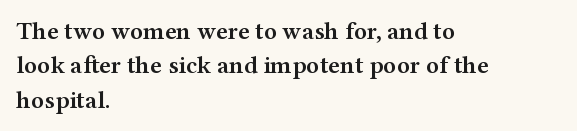
{"italic": "no", "bold": "semi", "underline": "no", "align": "left", "line_spacing": "normal", "line_spacing_ratio": 1.38, "letter_spacing": "normal", "letter_spacing_em": 0.0, "glyph_px": 25}
